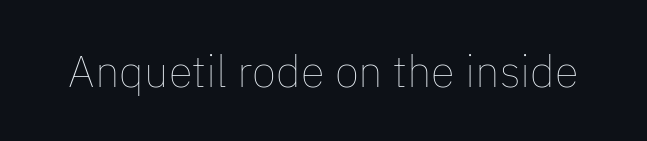
Q: Is the text bold? A: No.
Q: Is the text italic (slanted)? A: No, it is upright.
Q: Is the text underlined? A: No.
Q: Is the spacing between letters normal or unusually wide? A: Normal.
Q: Width (condensed, normal, or wide)? A: Normal.
Q: Stroke contrast? A: Low.
Q: x-height? A: Medium.
Q: Monospaced? A: No.
